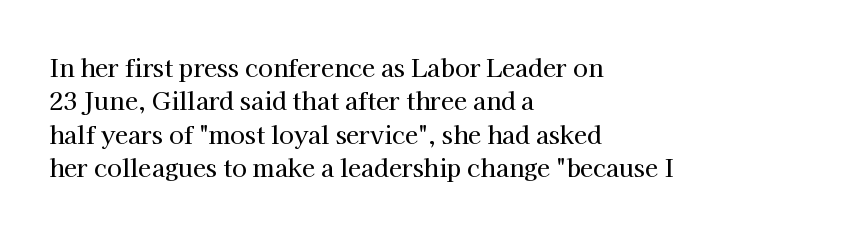
The image shows 24 px text type, upright; set left-aligned, normal line spacing (1.39x), normal letter spacing, not underlined.
